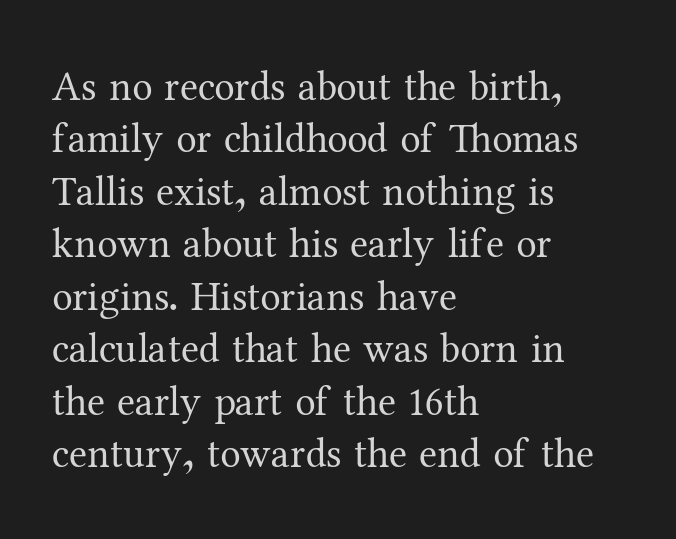
Q: Is the text bold? A: No.
Q: Is the text italic (slanted)? A: No, it is upright.
Q: Is the typeface a serif or a sans-serif typeface? A: Serif.
Q: Is the text underlined? A: No.
Q: How is the paragraph aligned? A: Left-aligned.
Q: Is the spacing between letters normal or unusually wide? A: Normal.
Q: Is the spacing between lines tight, normal or loose? A: Normal.
Q: Width (condensed, normal, or wide)? A: Normal.
Q: Stroke contrast? A: Medium.
Q: x-height? A: Medium.
Q: Monospaced? A: No.
